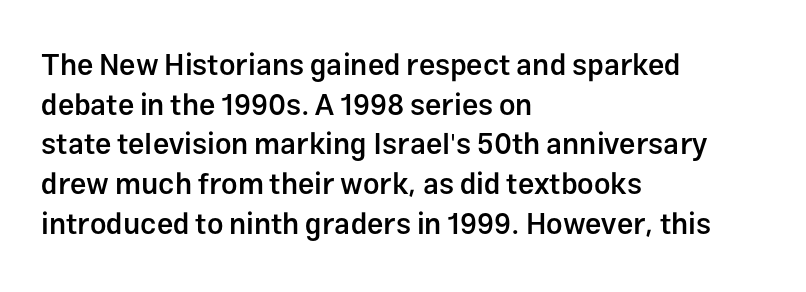
The type sits square on the baseline with zero lean. This sample is left-justified, so line endings fall wherever the words run out. Think of a printed novel: that variable character pitch is what you see here. Typographic density is moderately raised because the face is semibold. The zone under the glyphs is completely vacant.
